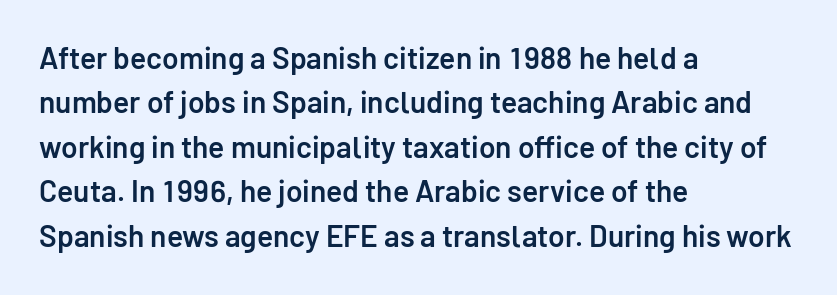
The image shows 30 px semibold sans-serif type, upright; set left-aligned, normal line spacing (1.48x), normal letter spacing, not underlined; low stroke contrast and a medium x-height.
